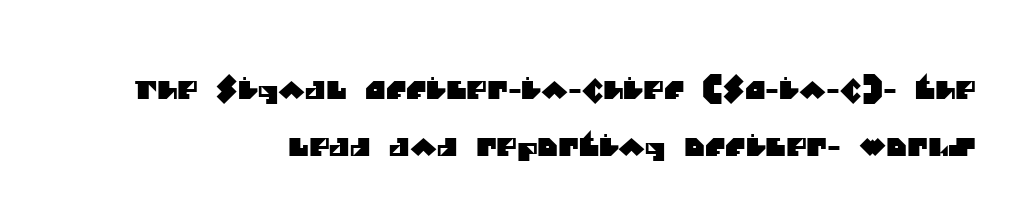
Q: Is the text underlined? A: No.
Q: How is the paragraph aligned? A: Right-aligned.
Q: Is the spacing between letters normal or unusually wide? A: Normal.
Q: Is the spacing between lines tight, normal or loose? A: Loose.
